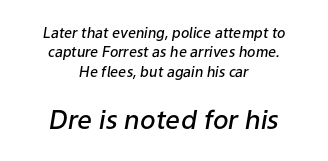
Q: Is the text bold? A: Semi-bold.
Q: Is the text italic (slanted)? A: Yes, it leans right by about 9 degrees.
Q: Is the text underlined? A: No.
Q: How is the paragraph aligned? A: Centered.
Q: Is the spacing between letters normal or unusually wide? A: Normal.
Q: Is the spacing between lines tight, normal or loose? A: Normal.
Q: Which block of text is set in a larger size, the first (top) or the second (bottom)? A: The second (bottom) one.
